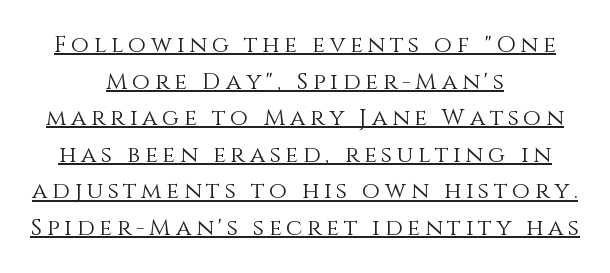
No extra ink here — the face is not bold. The passage shown is underscored from start to finish. These lines are centered, leaving both edges ragged. Normally led — the rows are evenly, conventionally spaced. The lettering holds an erect, upright posture throughout. Inter-character spacing is expanded well beyond the font's built-in metrics.
